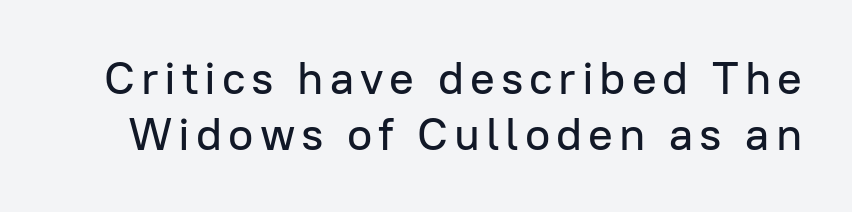
{"serif": "no", "italic": "no", "width": "normal", "stroke_contrast": "low", "x_height": "medium", "monospaced": "no", "underline": "no", "line_spacing_ratio": 1.21, "glyph_px": 46}
